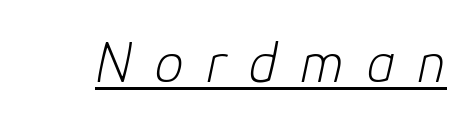
{"italic": "yes", "lean": "right", "slant_degrees": 12, "bold": "no", "weight": "light", "width": "normal", "stroke_contrast": "low", "x_height": "medium", "monospaced": "no", "underline": "yes", "letter_spacing": "wide", "letter_spacing_em": 0.39, "glyph_px": 58}
